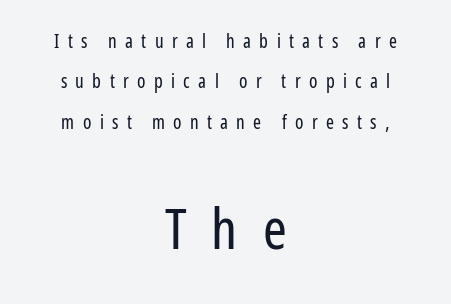
The image shows 57 px regular-weight, condensed sans-serif type, upright; set centered, loose line spacing (2.13x), unusually wide letter spacing (+0.44 em), not underlined; the second (bottom) block is 3.0x larger; low stroke contrast and a medium x-height.
